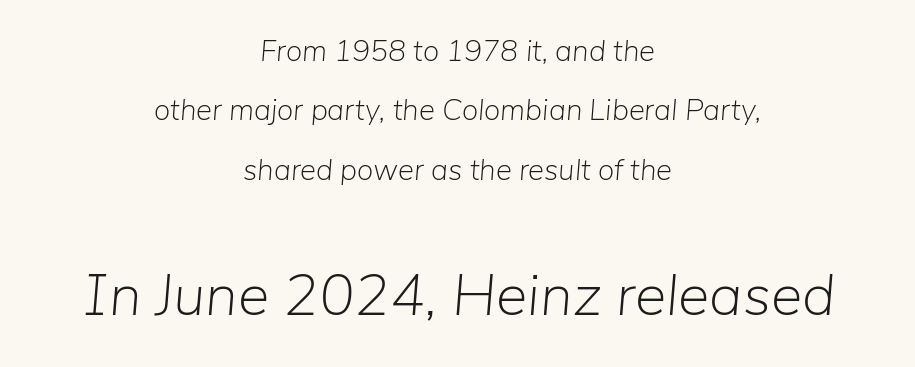
The image shows 59 px light type, italic (leaning right); set centered, loose line spacing (1.98x), normal letter spacing, not underlined; the second (bottom) block is 1.97x larger; low stroke contrast and a medium x-height.
